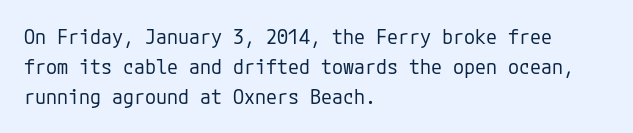
Q: Is the text bold? A: No.
Q: Is the text italic (slanted)? A: No, it is upright.
Q: Is the text underlined? A: No.
Q: How is the paragraph aligned? A: Left-aligned.
Q: Is the spacing between letters normal or unusually wide? A: Normal.
Q: Is the spacing between lines tight, normal or loose? A: Normal.
